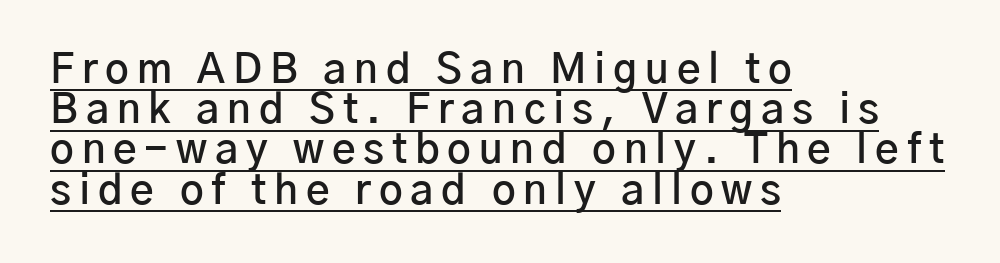
{"serif": "no", "italic": "no", "bold": "semi", "weight": "semibold", "width": "normal", "stroke_contrast": "low", "x_height": "medium", "monospaced": "no", "underline": "yes", "align": "left", "line_spacing": "tight", "line_spacing_ratio": 0.98, "glyph_px": 41}
